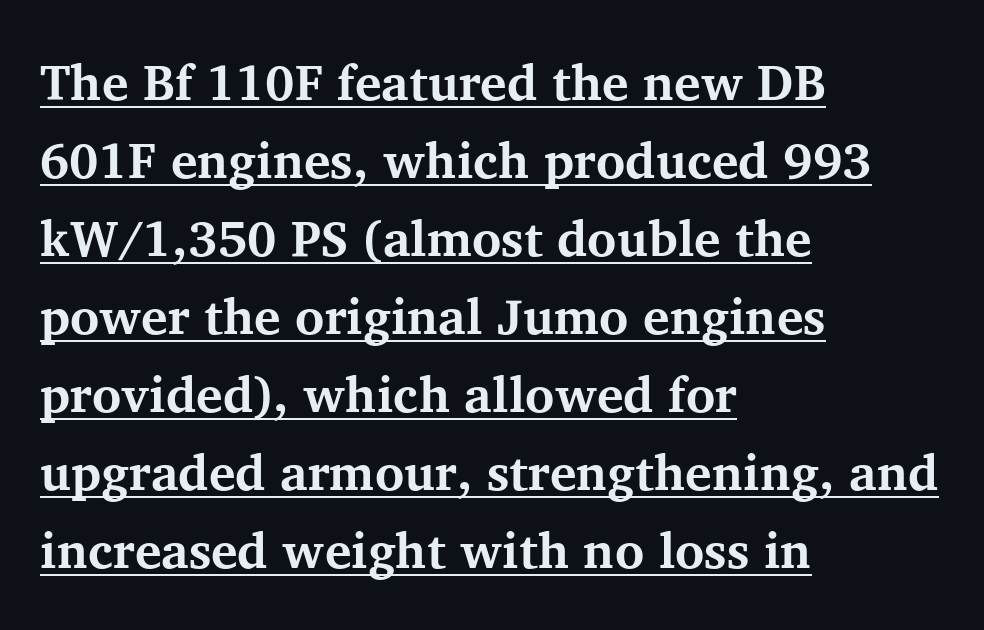
The image shows 50 px bold serif type, upright; set left-aligned, normal line spacing (1.56x), normal letter spacing, underlined; medium stroke contrast and a medium x-height.
